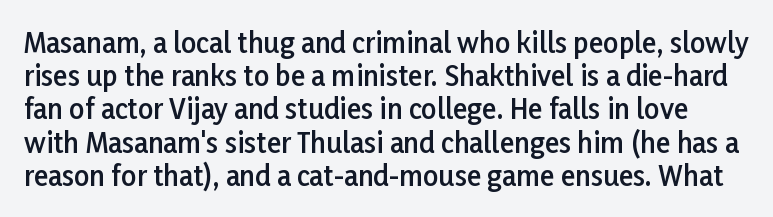
The image shows 27 px text type, upright; set line spacing 1.23x, normal letter spacing, not underlined.
